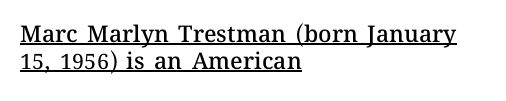
{"italic": "no", "bold": "semi", "underline": "yes", "align": "left", "line_spacing_ratio": 1.16, "letter_spacing": "normal", "letter_spacing_em": 0.0, "glyph_px": 23}
